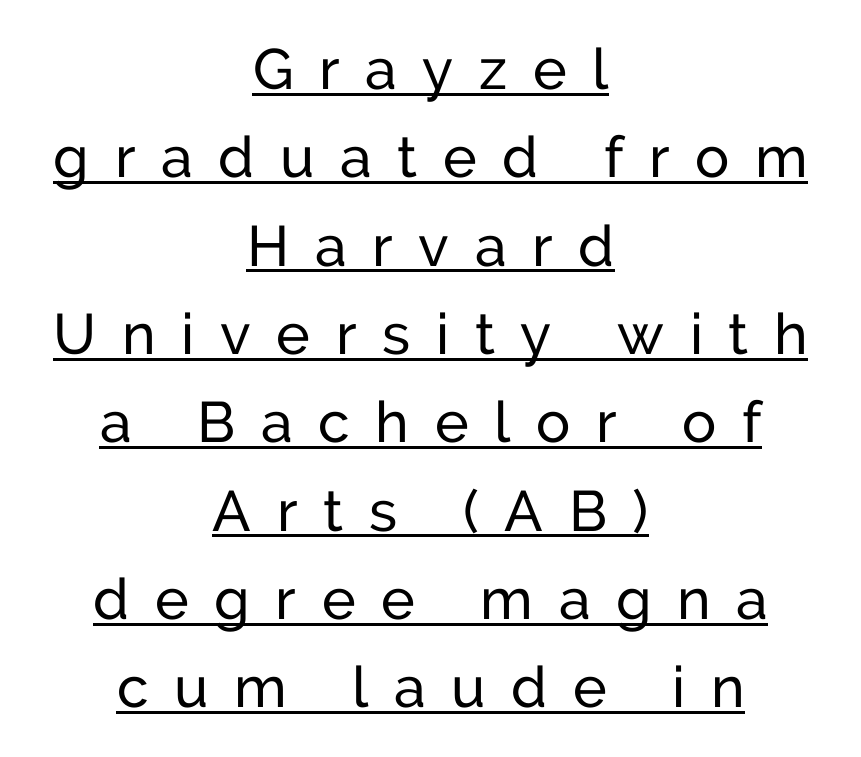
The image shows 57 px sans-serif type, upright; set centered, normal line spacing (1.55x), unusually wide letter spacing (+0.45 em), underlined; low stroke contrast and a medium x-height.
